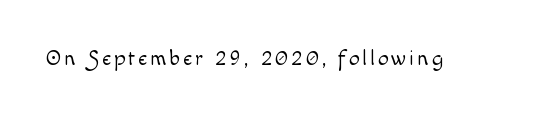
Q: Is the text bold? A: No.
Q: Is the text italic (slanted)? A: No, it is upright.
Q: Is the text underlined? A: No.
